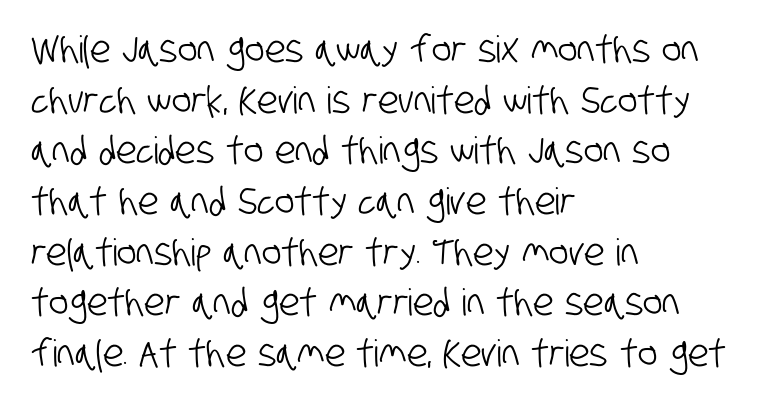
The image shows 37 px condensed sans-serif type; set left-aligned, normal line spacing (1.37x), normal letter spacing, not underlined; low stroke contrast and a large x-height.
